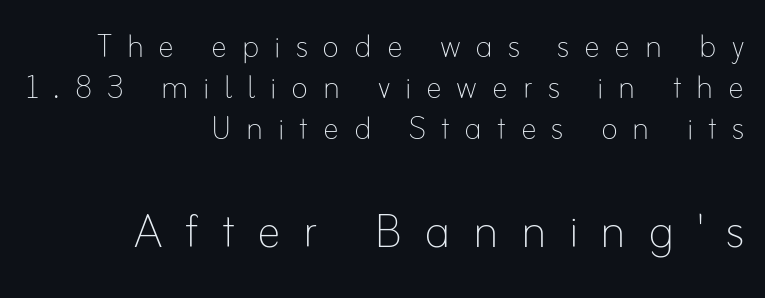
Q: Is the text bold? A: No.
Q: Is the text italic (slanted)? A: No, it is upright.
Q: Is the text underlined? A: No.
Q: How is the paragraph aligned? A: Right-aligned.
Q: Is the spacing between letters normal or unusually wide? A: Unusually wide.
Q: Is the spacing between lines tight, normal or loose? A: Tight.
Q: Which block of text is set in a larger size, the first (top) or the second (bottom)? A: The second (bottom) one.
Q: Width (condensed, normal, or wide)? A: Normal.
Q: Stroke contrast? A: Low.
Q: x-height? A: Small.
Q: Monospaced? A: No.
